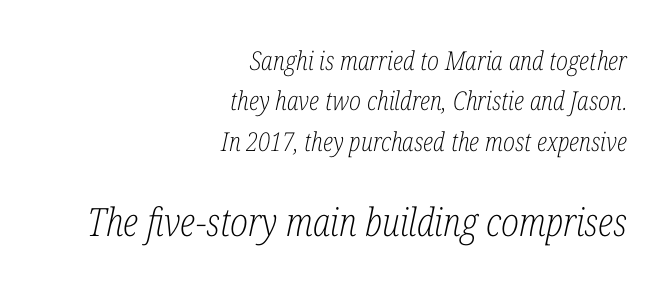
The image shows 39 px light, condensed serif type, italic (leaning right); set right-aligned, normal line spacing (1.55x), normal letter spacing, not underlined; the second (bottom) block is 1.5x larger; low stroke contrast and a medium x-height.
